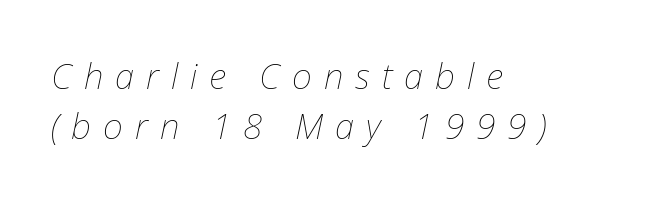
{"italic": "yes", "lean": "right", "slant_degrees": 12, "bold": "no", "weight": "thin", "width": "normal", "stroke_contrast": "low", "x_height": "medium", "monospaced": "no", "underline": "no", "align": "left", "line_spacing": "normal", "line_spacing_ratio": 1.43, "letter_spacing": "wide", "letter_spacing_em": 0.34, "glyph_px": 35}
